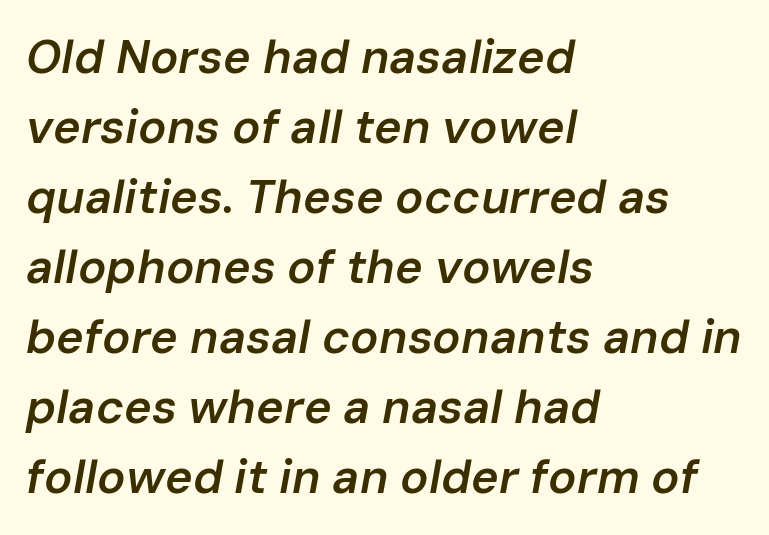
The image shows 47 px semibold type, italic (leaning right); set left-aligned, normal line spacing (1.49x), normal letter spacing, not underlined; low stroke contrast and a medium x-height.
